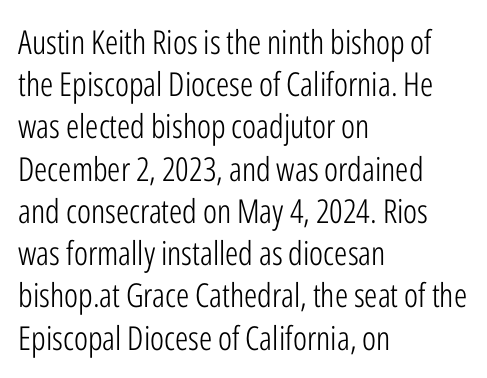
Q: Is the text bold? A: No.
Q: Is the text italic (slanted)? A: No, it is upright.
Q: Is the typeface a serif or a sans-serif typeface? A: Sans-serif.
Q: Is the text underlined? A: No.
Q: How is the paragraph aligned? A: Left-aligned.
Q: Is the spacing between letters normal or unusually wide? A: Normal.
Q: Is the spacing between lines tight, normal or loose? A: Normal.
Q: Width (condensed, normal, or wide)? A: Condensed.
Q: Stroke contrast? A: Low.
Q: x-height? A: Medium.
Q: Monospaced? A: No.
